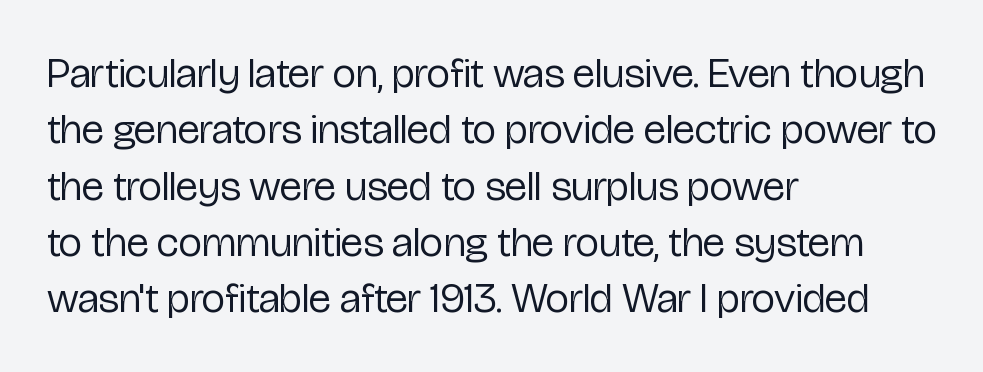
The image shows 42 px regular-weight, condensed sans-serif type, upright; set left-aligned, normal line spacing (1.34x), normal letter spacing, not underlined; low stroke contrast and a medium x-height.
